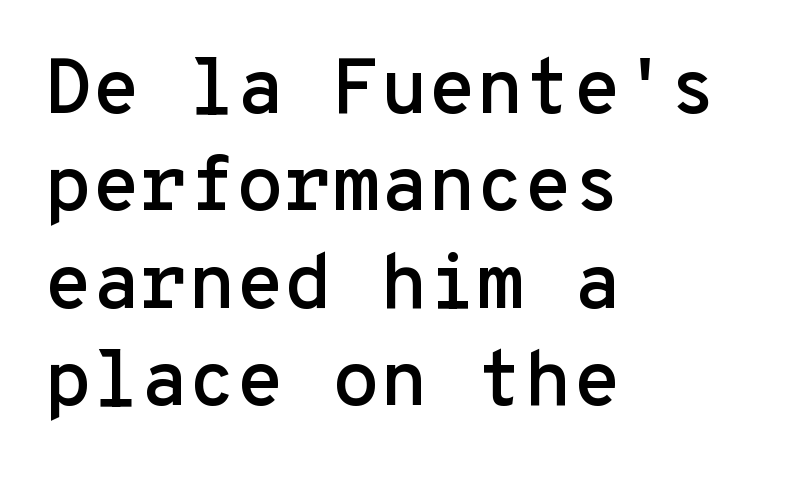
Q: Is the text italic (slanted)? A: No, it is upright.
Q: Is the typeface a serif or a sans-serif typeface? A: Sans-serif.
Q: Is the text underlined? A: No.
Q: How is the paragraph aligned? A: Left-aligned.
Q: Is the spacing between letters normal or unusually wide? A: Normal.
Q: Is the spacing between lines tight, normal or loose? A: Normal.
Q: Width (condensed, normal, or wide)? A: Normal.
Q: Stroke contrast? A: Low.
Q: x-height? A: Medium.
Q: Monospaced? A: Yes.
